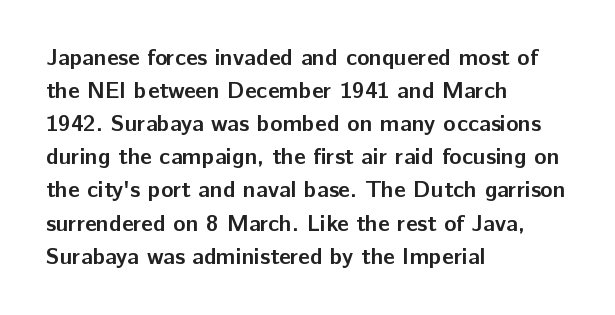
Q: Is the text bold? A: Yes.
Q: Is the text italic (slanted)? A: No, it is upright.
Q: Is the text underlined? A: No.
Q: How is the paragraph aligned? A: Left-aligned.
Q: Is the spacing between letters normal or unusually wide? A: Normal.
Q: Is the spacing between lines tight, normal or loose? A: Normal.
